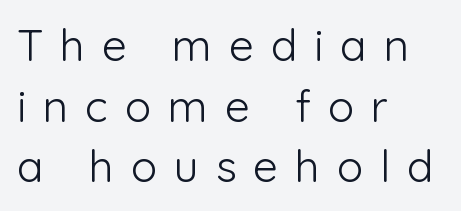
Q: Is the text bold? A: No.
Q: Is the text italic (slanted)? A: No, it is upright.
Q: Is the typeface a serif or a sans-serif typeface? A: Sans-serif.
Q: Is the text underlined? A: No.
Q: How is the paragraph aligned? A: Left-aligned.
Q: Is the spacing between letters normal or unusually wide? A: Unusually wide.
Q: Is the spacing between lines tight, normal or loose? A: Normal.
Q: Width (condensed, normal, or wide)? A: Normal.
Q: Stroke contrast? A: Low.
Q: x-height? A: Medium.
Q: Monospaced? A: No.
